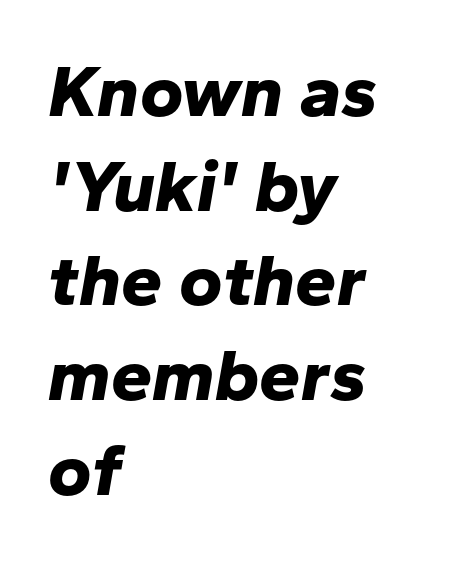
Q: Is the text bold? A: Yes.
Q: Is the text italic (slanted)? A: Yes, it leans right by about 10 degrees.
Q: Is the text underlined? A: No.
Q: How is the paragraph aligned? A: Left-aligned.
Q: Is the spacing between letters normal or unusually wide? A: Normal.
Q: Is the spacing between lines tight, normal or loose? A: Normal.
Q: Width (condensed, normal, or wide)? A: Normal.
Q: Stroke contrast? A: Low.
Q: x-height? A: Medium.
Q: Monospaced? A: No.
